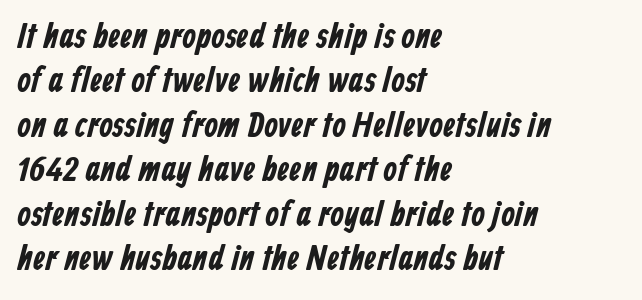
{"serif": "no", "width": "condensed", "stroke_contrast": "low", "x_height": "medium", "monospaced": "no", "underline": "no", "align": "left", "line_spacing": "normal", "line_spacing_ratio": 1.27, "letter_spacing": "normal", "letter_spacing_em": 0.0, "glyph_px": 35}
